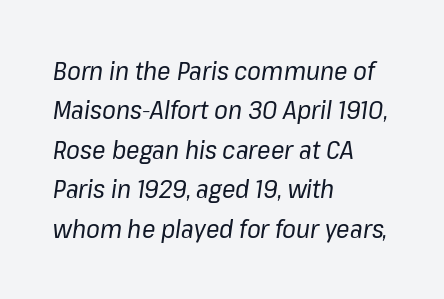
The image shows 25 px text type, italic (leaning right); set left-aligned, normal line spacing (1.58x), normal letter spacing, not underlined.
